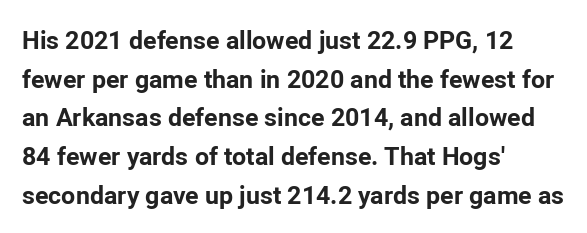
Lines of text with bare space underneath. Default kerning and tracking; the words read as compact shapes. Typeset ragged right — the left edge is the straight one. Regarding leading, the lines here are spaced in the standard way. Every stem runs plumb, perpendicular to the baseline.
